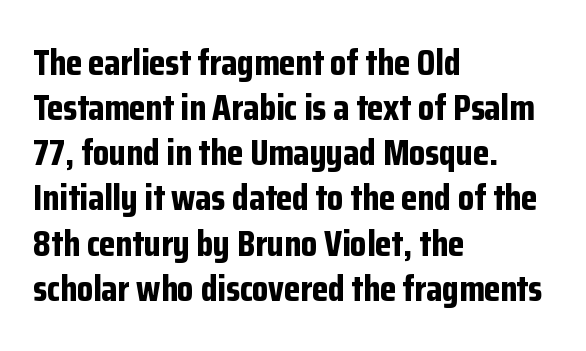
Q: Is the text bold? A: Yes.
Q: Is the text italic (slanted)? A: No, it is upright.
Q: Is the typeface a serif or a sans-serif typeface? A: Sans-serif.
Q: Is the text underlined? A: No.
Q: How is the paragraph aligned? A: Left-aligned.
Q: Is the spacing between letters normal or unusually wide? A: Normal.
Q: Width (condensed, normal, or wide)? A: Condensed.
Q: Stroke contrast? A: Low.
Q: x-height? A: Medium.
Q: Monospaced? A: No.
